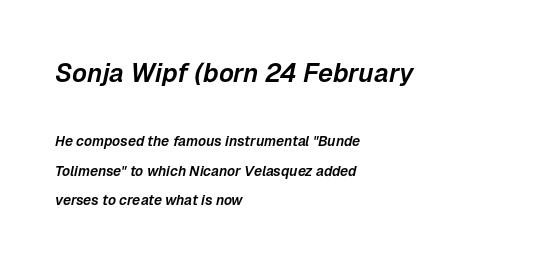
Horizontal bands of white between lines are thick stripes. How are the letters spaced? Ordinarily, with no added tracking. The rag falls on the right side of this text block. The upper block of text is set noticeably larger than the block beneath it. Does the lettering tilt? It does — this is italic. The foot of each line stays bare and open.
